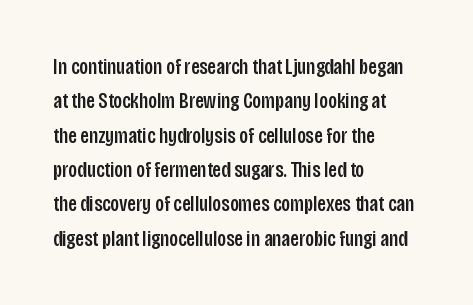
{"italic": "no", "underline": "no", "align": "left", "line_spacing": "normal", "line_spacing_ratio": 1.56, "letter_spacing": "normal", "letter_spacing_em": 0.0, "glyph_px": 22}
